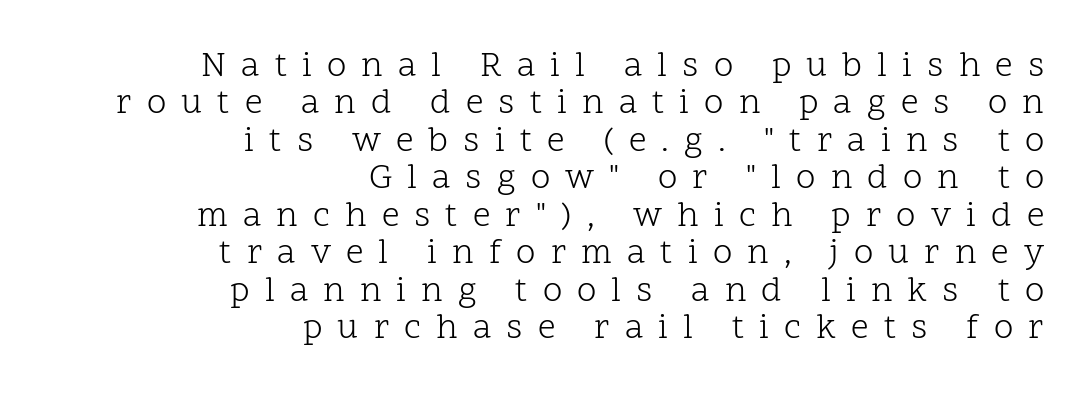
The font sits on the lighter half of the weight spectrum, regular included. Type without underlining. Small tapered or slab feet sit at the stroke ends, so this counts as serif. Ascenders rise straight up at ninety degrees. Leftover space on each line is placed entirely before the opening word.
